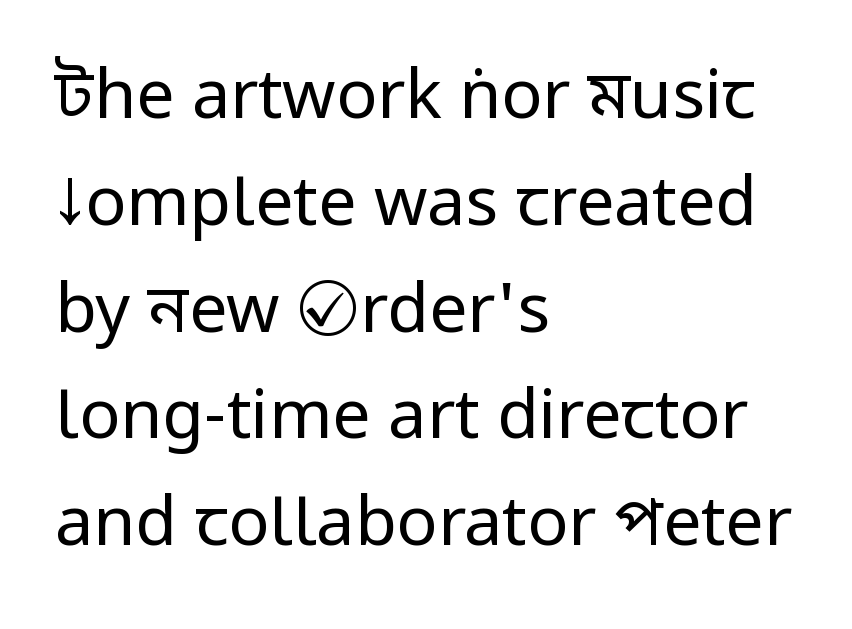
The image shows 68 px regular-weight, condensed sans-serif type, upright; set left-aligned, normal line spacing (1.57x), normal letter spacing, not underlined; low stroke contrast and a large x-height.
